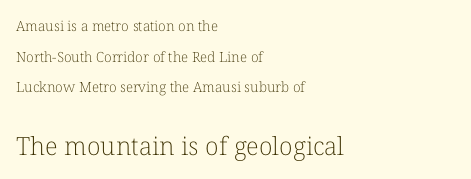
The image shows 25 px text type, upright; set left-aligned, loose line spacing (2.18x), normal letter spacing, not underlined; the second (bottom) block is 1.79x larger.
